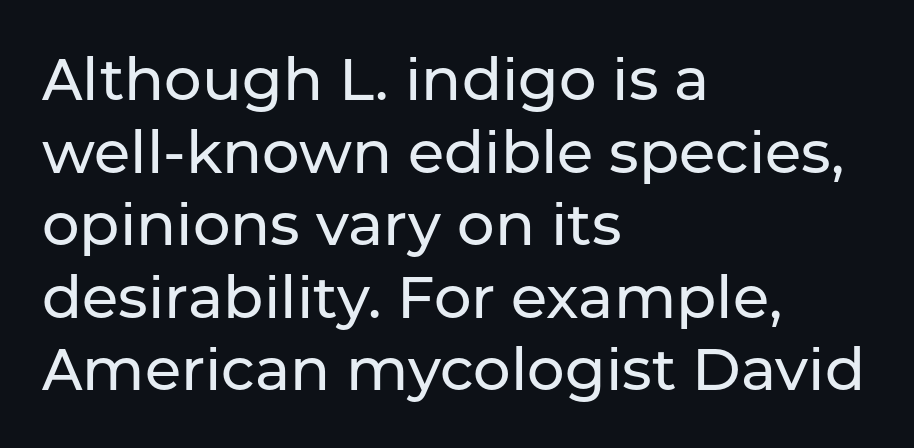
The image shows 59 px sans-serif type, upright; set left-aligned, line spacing 1.23x, normal letter spacing, not underlined; low stroke contrast and a medium x-height.
